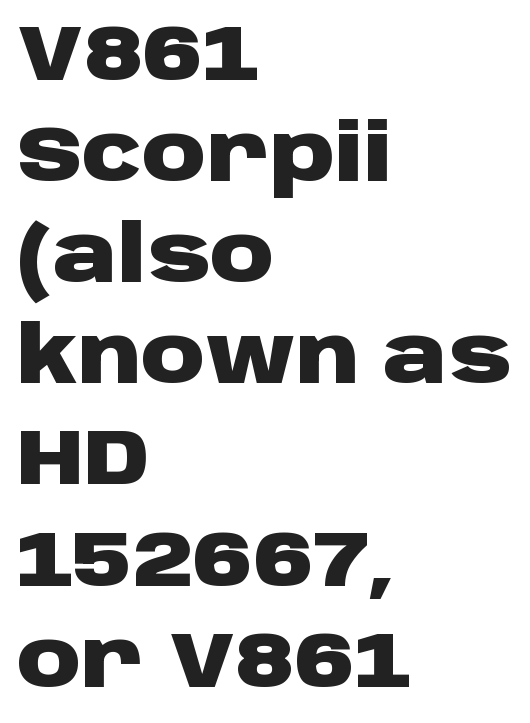
The image shows 79 px heavy, wide sans-serif type, upright; set left-aligned, normal line spacing (1.28x), normal letter spacing, not underlined; low stroke contrast and a large x-height.
